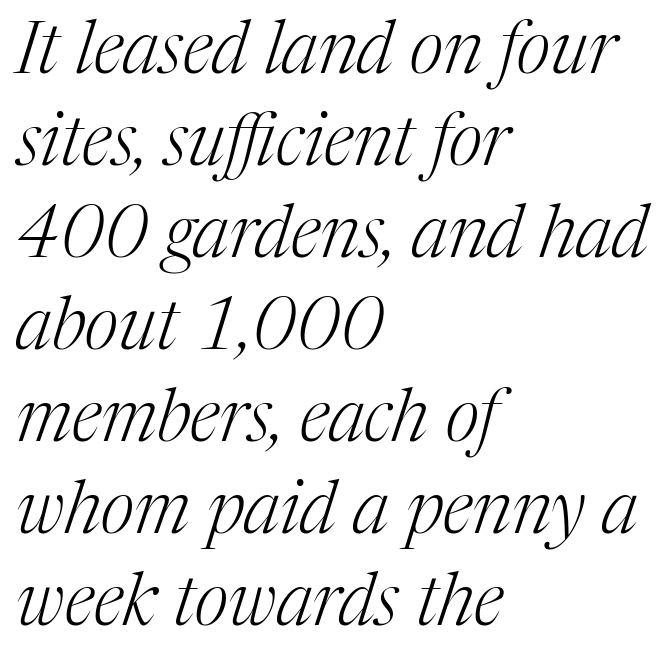
Visually the block forms a straight wall on the left and a jagged coastline on the right. The font family rendered here belongs to the serif group. Character widths vary here, with narrow letters taking less room than wide ones. Letters rest on an invisible, unmarked baseline.
